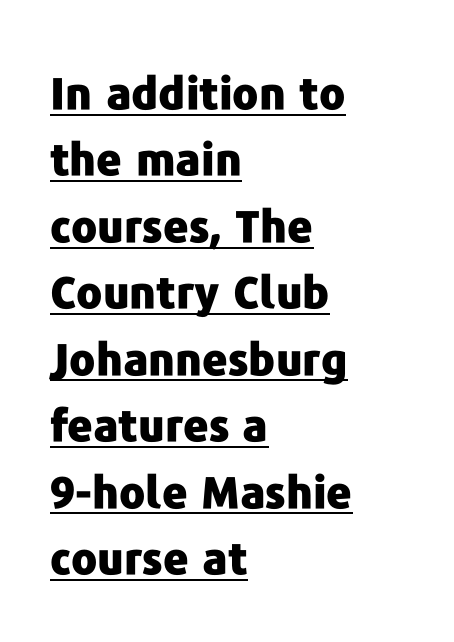
Q: Is the text bold? A: Yes.
Q: Is the text italic (slanted)? A: No, it is upright.
Q: Is the typeface a serif or a sans-serif typeface? A: Sans-serif.
Q: Is the text underlined? A: Yes.
Q: How is the paragraph aligned? A: Left-aligned.
Q: Is the spacing between letters normal or unusually wide? A: Normal.
Q: Is the spacing between lines tight, normal or loose? A: Normal.
Q: Width (condensed, normal, or wide)? A: Normal.
Q: Stroke contrast? A: Low.
Q: x-height? A: Medium.
Q: Monospaced? A: No.
